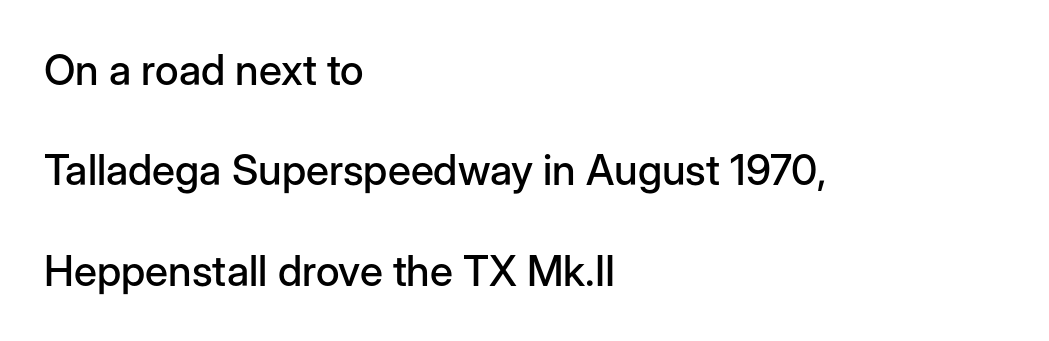
The image shows 42 px sans-serif type, upright; set left-aligned, loose line spacing (2.39x), normal letter spacing, not underlined; low stroke contrast and a medium x-height.
